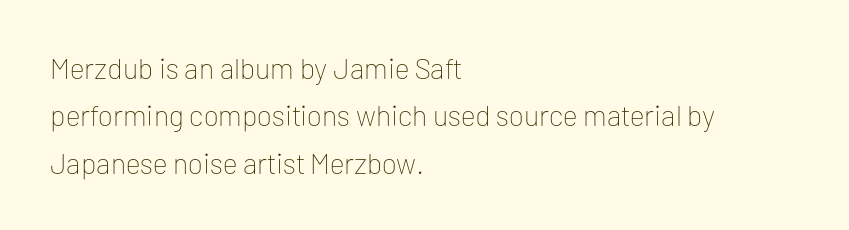
Q: Is the text bold? A: No.
Q: Is the text italic (slanted)? A: No, it is upright.
Q: Is the typeface a serif or a sans-serif typeface? A: Sans-serif.
Q: Is the text underlined? A: No.
Q: How is the paragraph aligned? A: Left-aligned.
Q: Is the spacing between letters normal or unusually wide? A: Normal.
Q: Is the spacing between lines tight, normal or loose? A: Normal.
Q: Width (condensed, normal, or wide)? A: Normal.
Q: Stroke contrast? A: Low.
Q: x-height? A: Medium.
Q: Monospaced? A: No.
